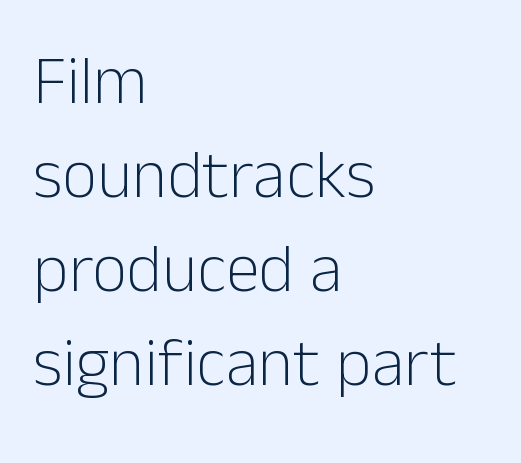
{"serif": "no", "italic": "no", "bold": "no", "weight": "light", "width": "normal", "stroke_contrast": "low", "x_height": "medium", "monospaced": "no", "underline": "no", "align": "left", "line_spacing": "normal", "line_spacing_ratio": 1.38, "letter_spacing": "normal", "letter_spacing_em": 0.0, "glyph_px": 68}
